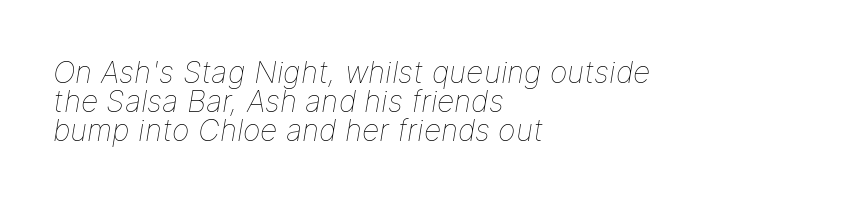
Compared with typical body copy, the letter spacing here is the same. Decoration check: the copy has no underline. These lines are rendered in a variable-pitch font. Style check: oblique. Weight class: somewhere from thin through regular.
